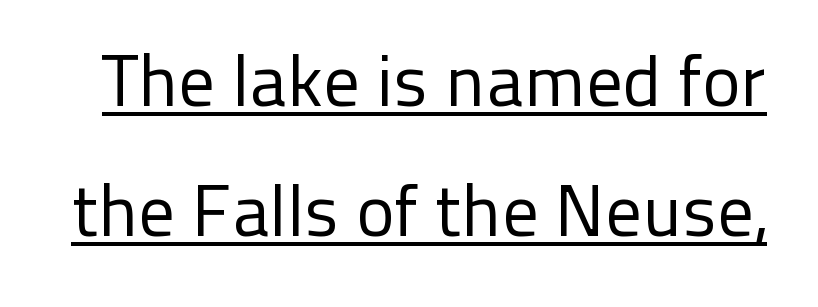
Q: Is the text bold? A: No.
Q: Is the text italic (slanted)? A: No, it is upright.
Q: Is the typeface a serif or a sans-serif typeface? A: Sans-serif.
Q: Is the text underlined? A: Yes.
Q: Is the spacing between letters normal or unusually wide? A: Normal.
Q: Width (condensed, normal, or wide)? A: Normal.
Q: Stroke contrast? A: Low.
Q: x-height? A: Medium.
Q: Monospaced? A: No.
